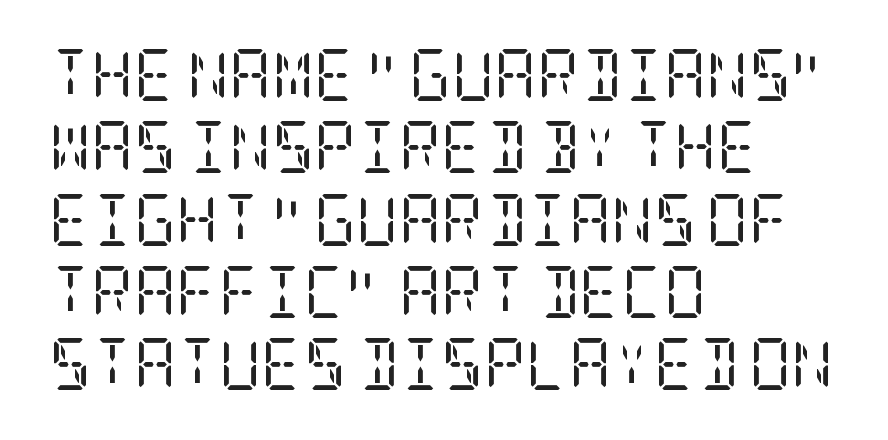
Weight: not bold — regular or lighter. The passage is arranged the way most books set body copy — flush left. The text was rendered using a seriffed face with decorative stroke endings. Has an underline been added? It has not. The axis of the letterforms is exactly vertical.
